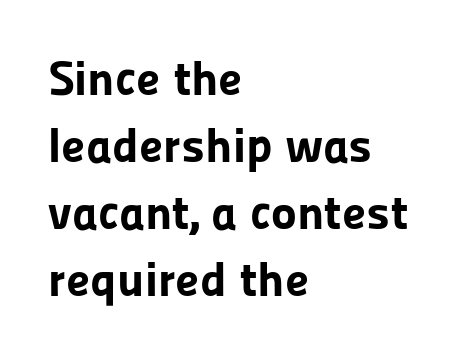
Q: Is the text bold? A: Yes.
Q: Is the text italic (slanted)? A: No, it is upright.
Q: Is the typeface a serif or a sans-serif typeface? A: Sans-serif.
Q: Is the text underlined? A: No.
Q: How is the paragraph aligned? A: Left-aligned.
Q: Is the spacing between letters normal or unusually wide? A: Normal.
Q: Is the spacing between lines tight, normal or loose? A: Normal.
Q: Width (condensed, normal, or wide)? A: Normal.
Q: Stroke contrast? A: Low.
Q: x-height? A: Medium.
Q: Monospaced? A: No.
